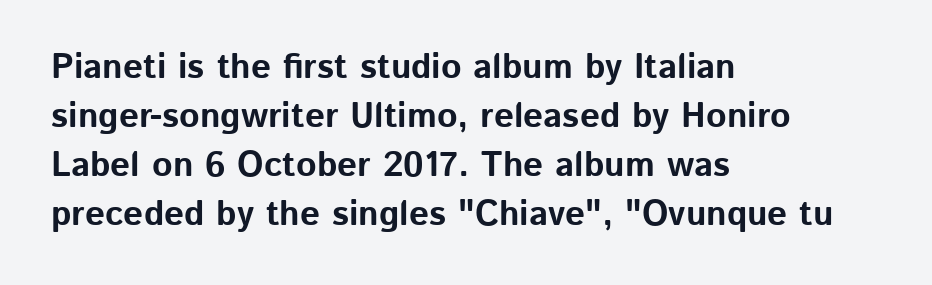
The image shows 35 px bold sans-serif type, upright; set left-aligned, normal line spacing (1.4x), normal letter spacing, not underlined; low stroke contrast and a medium x-height.
